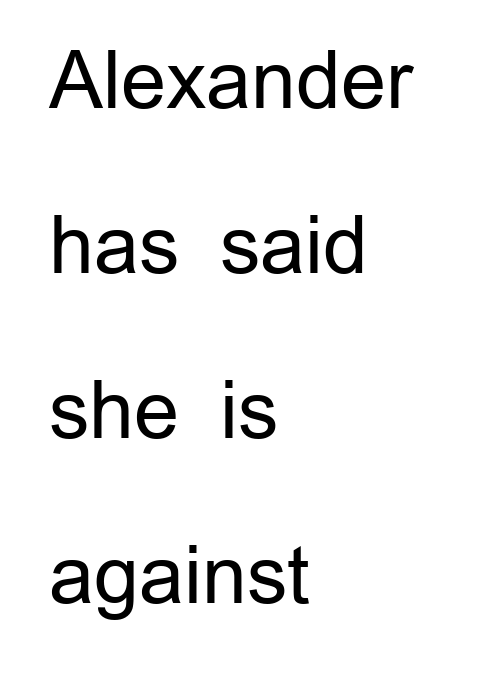
Stroke terminals: plain, sans-serif. Glance below the letters and you will spot only blank space. Widely set lines give the paragraph a tall, airy silhouette. The cut favours lightness, reaching ordinary text weight at its darkest.
